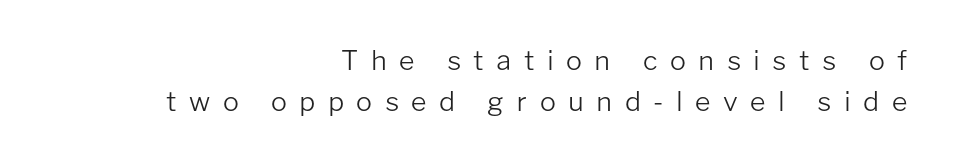
The image shows 27 px text type, upright; set right-aligned, normal line spacing (1.52x), unusually wide letter spacing (+0.46 em), not underlined.
